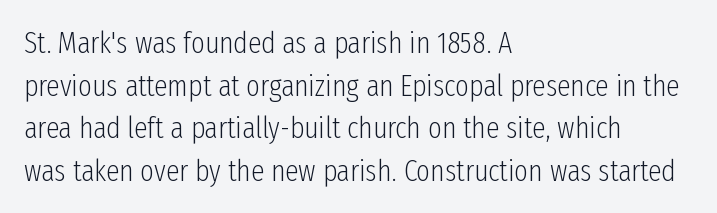
Q: Is the text bold? A: No.
Q: Is the text italic (slanted)? A: No, it is upright.
Q: Is the typeface a serif or a sans-serif typeface? A: Sans-serif.
Q: Is the text underlined? A: No.
Q: How is the paragraph aligned? A: Left-aligned.
Q: Is the spacing between letters normal or unusually wide? A: Normal.
Q: Is the spacing between lines tight, normal or loose? A: Normal.
Q: Width (condensed, normal, or wide)? A: Condensed.
Q: Stroke contrast? A: Low.
Q: x-height? A: Medium.
Q: Monospaced? A: No.
